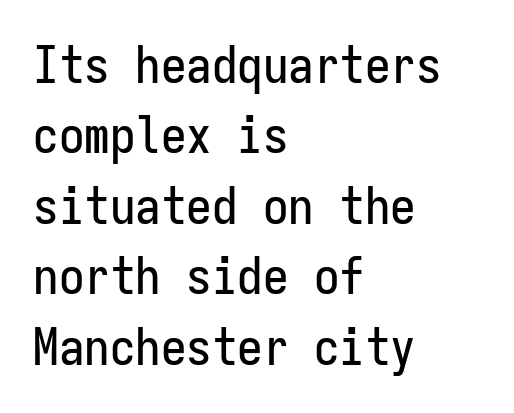
Each row of text sits above clean, open space. Vertically, the passage feels balanced, rows spaced as you'd expect. Observe the absence of serifs on each vertical stroke in this sample. Reading down the block, your eye returns to a fixed left position each line.
